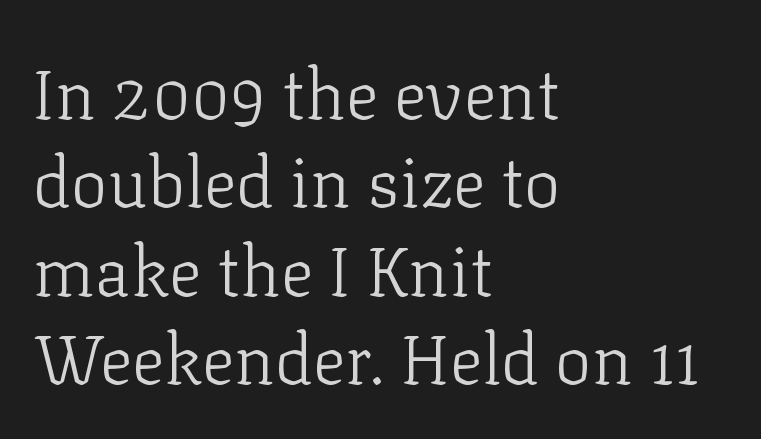
{"serif": "yes", "italic": "no", "bold": "no", "weight": "light", "width": "normal", "stroke_contrast": "low", "x_height": "medium", "monospaced": "no", "underline": "no", "align": "left", "line_spacing": "normal", "line_spacing_ratio": 1.28, "letter_spacing": "normal", "letter_spacing_em": 0.0, "glyph_px": 69}
